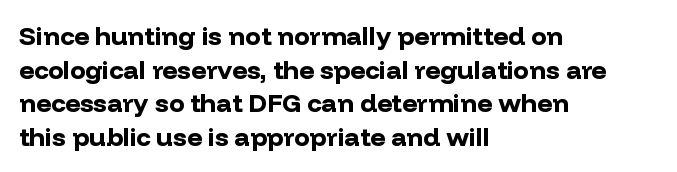
{"italic": "no", "bold": "yes", "underline": "no", "align": "left", "line_spacing": "normal", "line_spacing_ratio": 1.29, "letter_spacing": "normal", "letter_spacing_em": 0.0, "glyph_px": 26}
